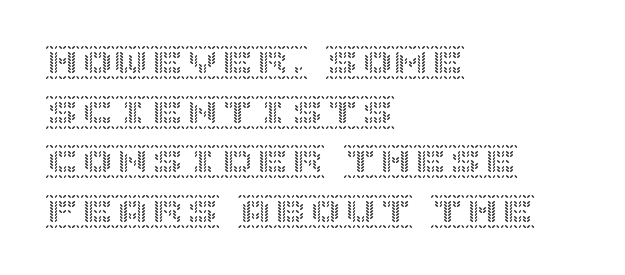
The image shows 35 px text type, upright; set left-aligned, normal line spacing (1.42x), normal letter spacing, not underlined; a large x-height.
